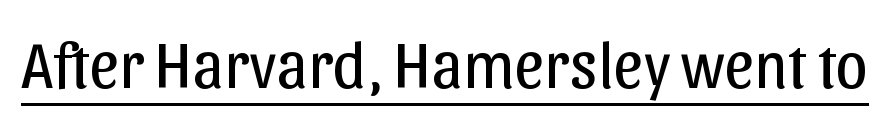
Q: Is the text bold? A: No.
Q: Is the text italic (slanted)? A: No, it is upright.
Q: Is the typeface a serif or a sans-serif typeface? A: Sans-serif.
Q: Is the text underlined? A: Yes.
Q: Is the spacing between letters normal or unusually wide? A: Normal.
Q: Width (condensed, normal, or wide)? A: Normal.
Q: Stroke contrast? A: Low.
Q: x-height? A: Medium.
Q: Monospaced? A: No.
